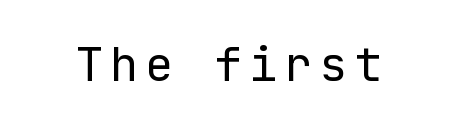
The image shows 47 px regular-weight sans-serif type, upright; set not underlined; low stroke contrast and a medium x-height.
